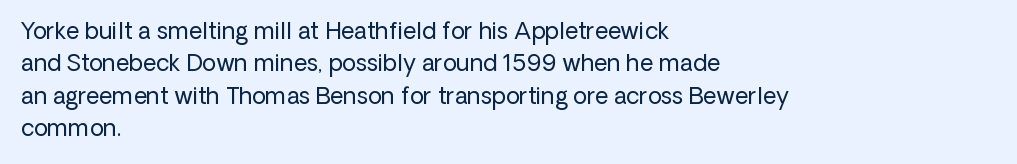
The image shows 23 px text type, upright; set left-aligned, normal line spacing (1.41x), normal letter spacing, not underlined.
